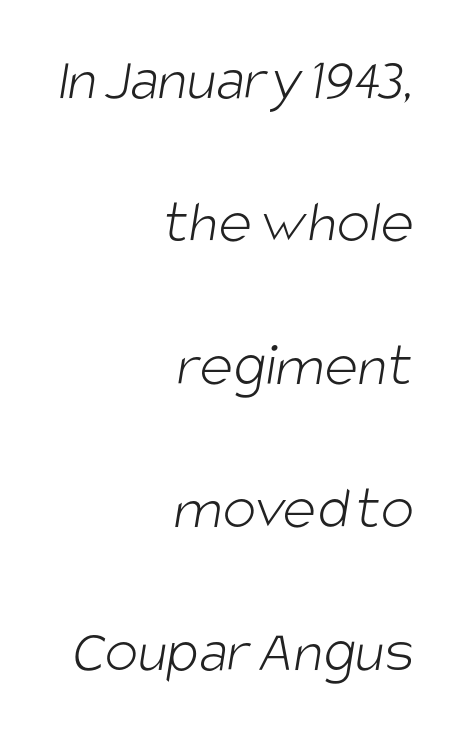
The image shows 63 px light, condensed sans-serif type; set right-aligned, loose line spacing (2.27x), normal letter spacing, not underlined; low stroke contrast and a large x-height.
